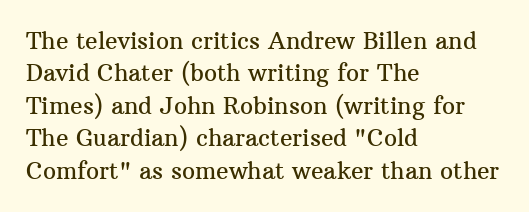
{"italic": "no", "underline": "no", "align": "left", "line_spacing": "normal", "line_spacing_ratio": 1.41, "letter_spacing": "normal", "letter_spacing_em": 0.0, "glyph_px": 23}
